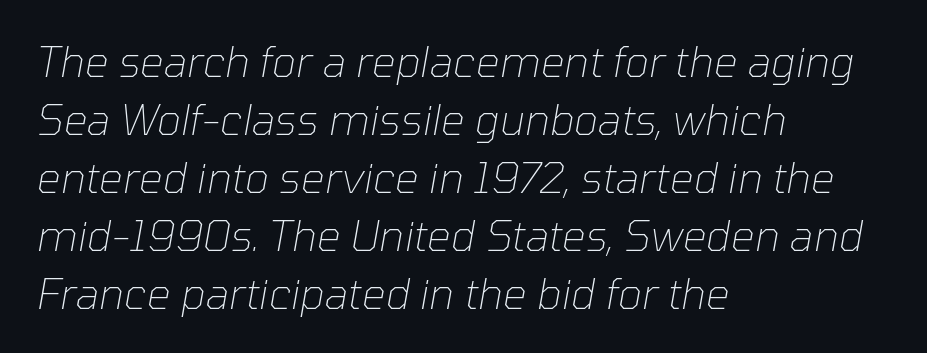
{"italic": "yes", "lean": "right", "slant_degrees": 10, "bold": "no", "weight": "thin", "width": "normal", "stroke_contrast": "low", "x_height": "medium", "monospaced": "no", "underline": "no", "align": "left", "line_spacing": "normal", "line_spacing_ratio": 1.38, "letter_spacing": "normal", "letter_spacing_em": 0.0, "glyph_px": 42}
